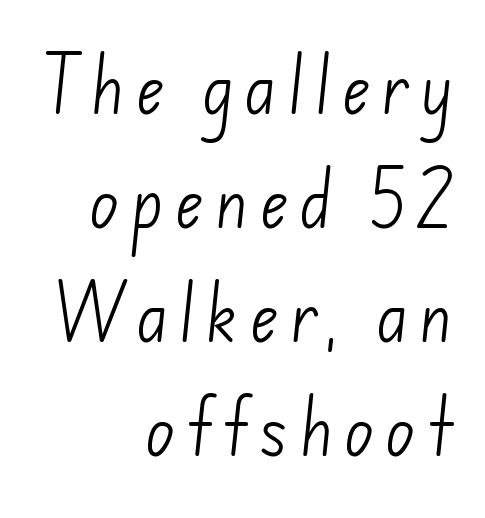
{"serif": "no", "bold": "no", "weight": "light", "width": "normal", "stroke_contrast": "low", "x_height": "small", "monospaced": "no", "underline": "no", "align": "right", "line_spacing_ratio": 1.84, "glyph_px": 62}
